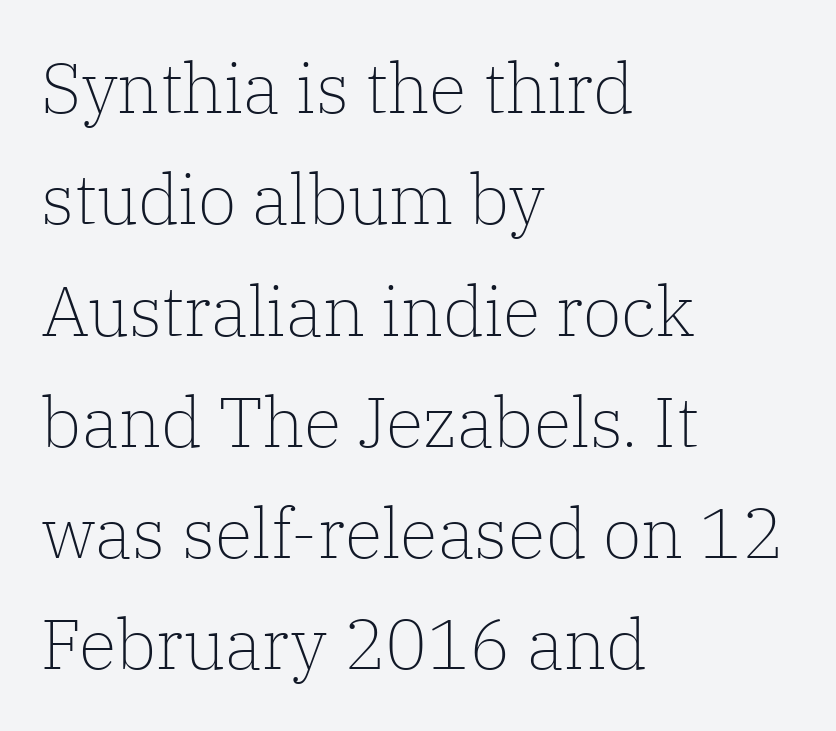
{"serif": "yes", "italic": "no", "bold": "no", "weight": "light", "width": "normal", "stroke_contrast": "low", "x_height": "medium", "monospaced": "no", "underline": "no", "align": "left", "line_spacing": "normal", "line_spacing_ratio": 1.59, "letter_spacing": "normal", "letter_spacing_em": 0.0, "glyph_px": 70}
